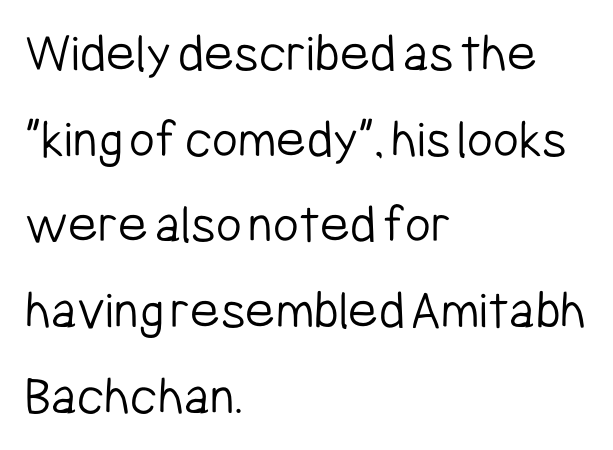
{"serif": "no", "italic": "no", "bold": "no", "weight": "light", "width": "condensed", "stroke_contrast": "low", "x_height": "medium", "monospaced": "no", "underline": "no", "align": "left", "line_spacing": "normal", "line_spacing_ratio": 1.53, "letter_spacing": "normal", "letter_spacing_em": 0.0, "glyph_px": 56}
